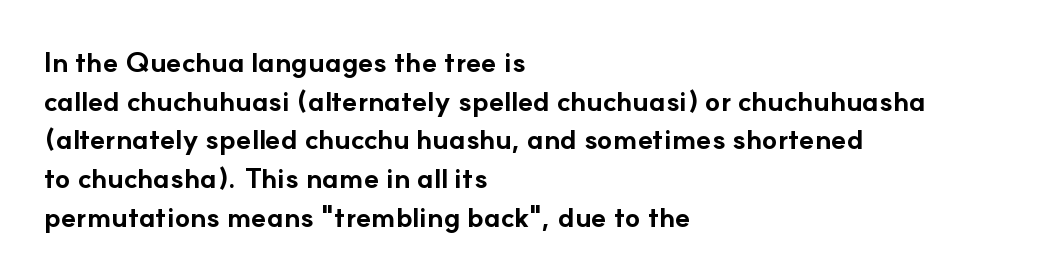
{"serif": "no", "italic": "no", "bold": "yes", "weight": "bold", "width": "normal", "stroke_contrast": "low", "x_height": "small", "monospaced": "no", "underline": "no", "align": "left", "line_spacing": "normal", "line_spacing_ratio": 1.38, "letter_spacing": "normal", "letter_spacing_em": 0.0, "glyph_px": 28}
